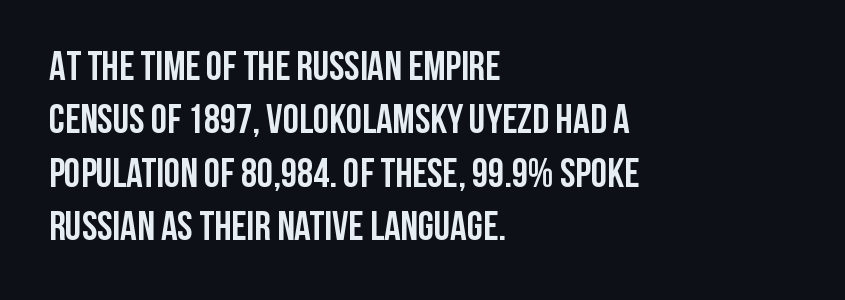
The space directly below the letters is spotless. Observe the ordinary spacing: letters are neighbours, not strangers. Posture: straight, roman, zero tilt. No feet cap the strokes, marking this as sans-serif type. A typesetter would call this proportional, since set widths differ per character.
